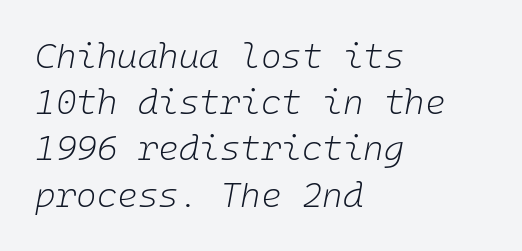
{"italic": "yes", "lean": "right", "slant_degrees": 10, "bold": "no", "weight": "light", "width": "normal", "stroke_contrast": "low", "x_height": "medium", "underline": "no", "align": "left", "line_spacing": "normal", "line_spacing_ratio": 1.32, "letter_spacing": "normal", "letter_spacing_em": 0.0, "glyph_px": 35}
